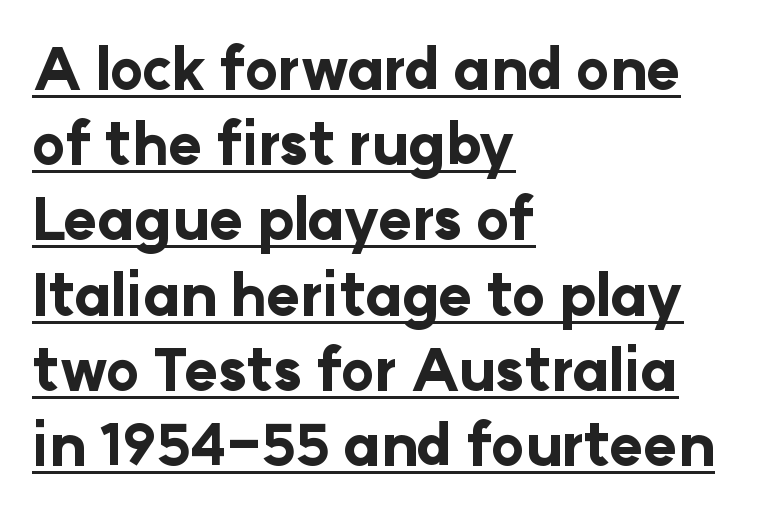
Q: Is the text bold? A: Yes.
Q: Is the text italic (slanted)? A: No, it is upright.
Q: Is the typeface a serif or a sans-serif typeface? A: Sans-serif.
Q: Is the text underlined? A: Yes.
Q: How is the paragraph aligned? A: Left-aligned.
Q: Is the spacing between letters normal or unusually wide? A: Normal.
Q: Is the spacing between lines tight, normal or loose? A: Normal.
Q: Width (condensed, normal, or wide)? A: Normal.
Q: Stroke contrast? A: Low.
Q: x-height? A: Medium.
Q: Monospaced? A: No.
